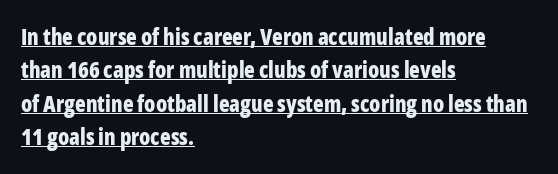
Q: Is the text bold? A: Yes.
Q: Is the text italic (slanted)? A: No, it is upright.
Q: Is the text underlined? A: Yes.
Q: How is the paragraph aligned? A: Left-aligned.
Q: Is the spacing between letters normal or unusually wide? A: Normal.
Q: Is the spacing between lines tight, normal or loose? A: Normal.
